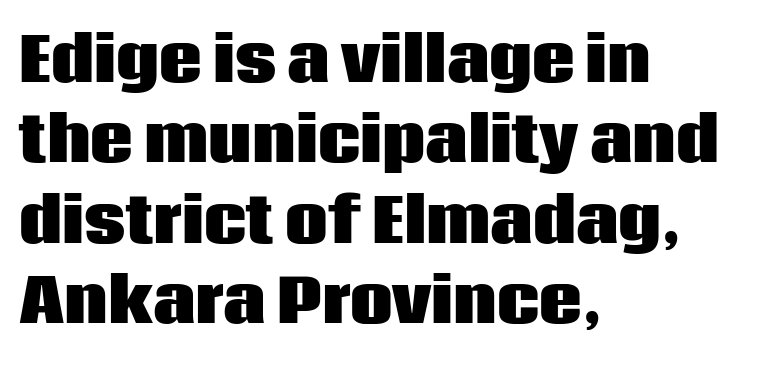
The image shows 60 px heavy sans-serif type, upright; set left-aligned, normal line spacing (1.34x), normal letter spacing, not underlined; low stroke contrast and a large x-height.
